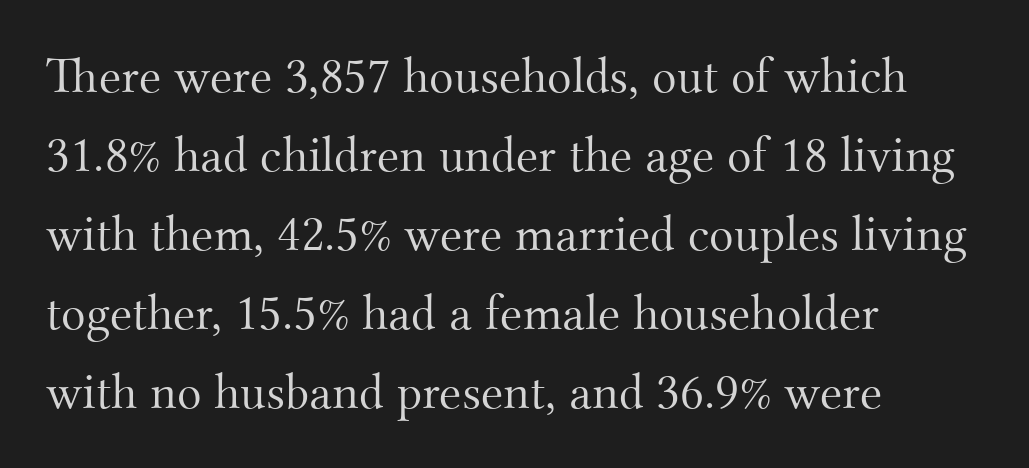
{"serif": "yes", "italic": "no", "bold": "no", "weight": "light", "width": "normal", "stroke_contrast": "medium", "x_height": "small", "monospaced": "no", "underline": "no", "align": "left", "line_spacing": "normal", "line_spacing_ratio": 1.55, "letter_spacing": "normal", "letter_spacing_em": 0.0, "glyph_px": 51}
